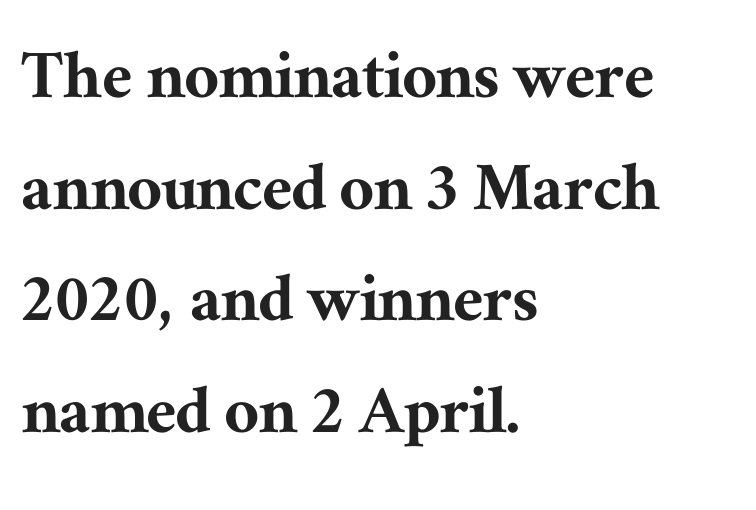
The image shows 76 px serif type, upright; set left-aligned, normal line spacing (1.47x), normal letter spacing, not underlined; medium stroke contrast and a medium x-height.
